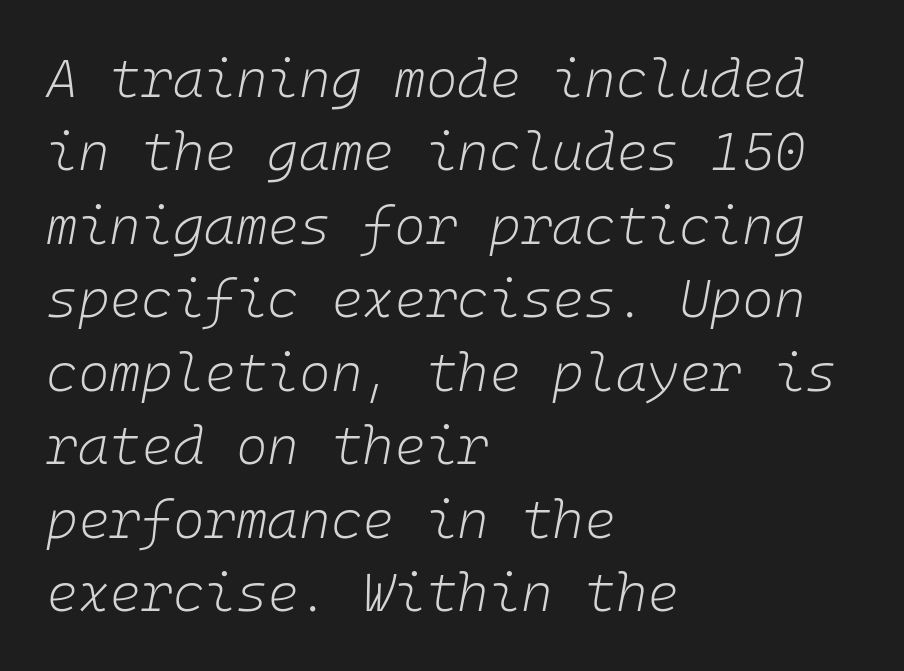
The image shows 54 px light type, italic (leaning right); set left-aligned, normal line spacing (1.36x), normal letter spacing, not underlined; low stroke contrast and a medium x-height.
